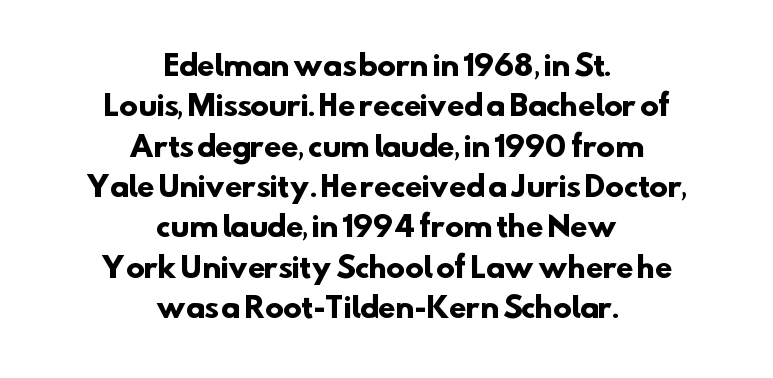
Q: Is the text bold? A: Yes.
Q: Is the typeface a serif or a sans-serif typeface? A: Sans-serif.
Q: Is the text underlined? A: No.
Q: How is the paragraph aligned? A: Centered.
Q: Is the spacing between letters normal or unusually wide? A: Normal.
Q: Is the spacing between lines tight, normal or loose? A: Normal.
Q: Width (condensed, normal, or wide)? A: Normal.
Q: Stroke contrast? A: Low.
Q: x-height? A: Small.
Q: Monospaced? A: No.
